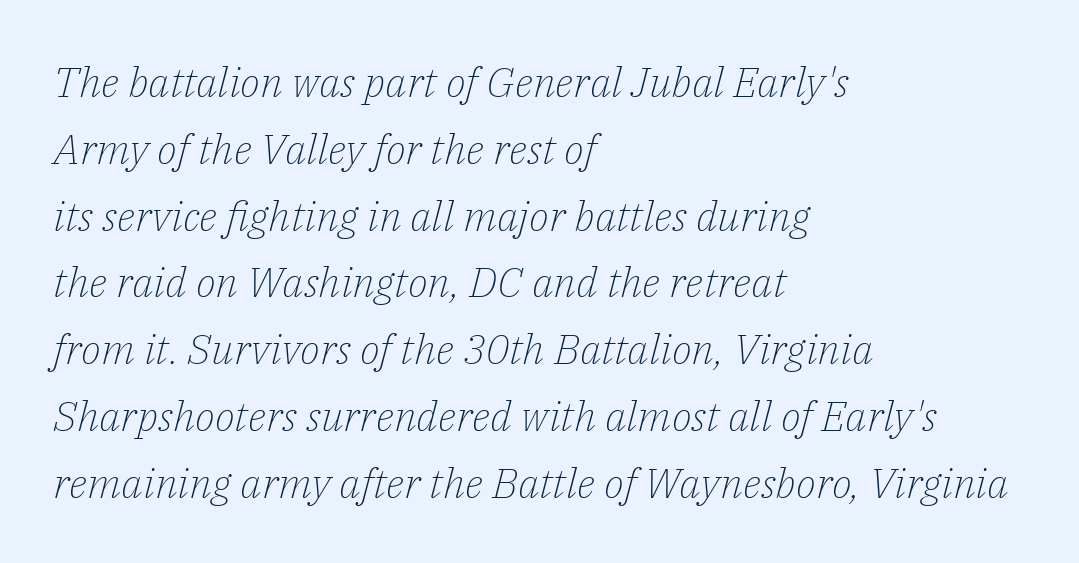
The image shows 42 px light serif type, italic (leaning right); set left-aligned, normal line spacing (1.59x), normal letter spacing, not underlined; low stroke contrast and a medium x-height.
